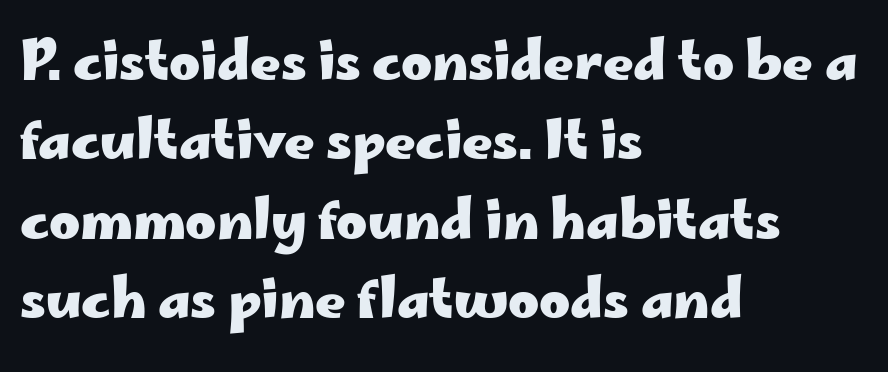
The image shows 53 px heavy, wide sans-serif type, upright; set left-aligned, normal line spacing (1.5x), normal letter spacing, not underlined; low stroke contrast and a small x-height.
